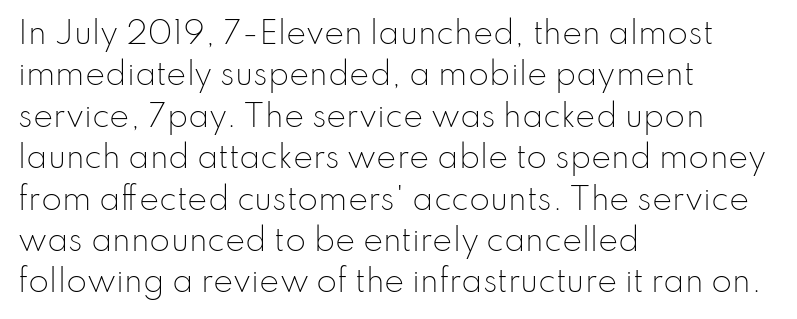
Q: Is the text bold? A: No.
Q: Is the text italic (slanted)? A: No, it is upright.
Q: Is the typeface a serif or a sans-serif typeface? A: Sans-serif.
Q: Is the text underlined? A: No.
Q: How is the paragraph aligned? A: Left-aligned.
Q: Is the spacing between letters normal or unusually wide? A: Normal.
Q: Is the spacing between lines tight, normal or loose? A: Normal.
Q: Width (condensed, normal, or wide)? A: Normal.
Q: Stroke contrast? A: Low.
Q: x-height? A: Small.
Q: Monospaced? A: No.
